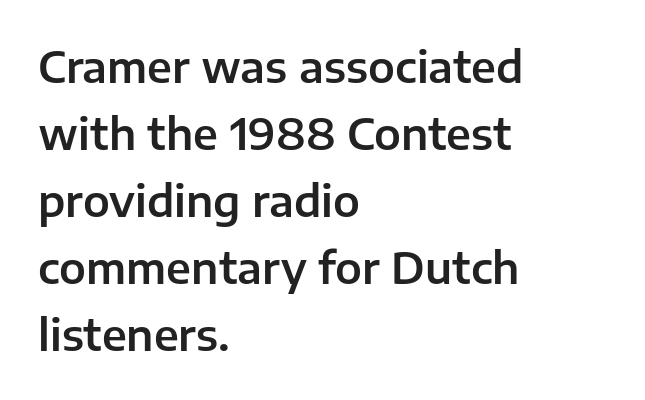
Q: Is the text italic (slanted)? A: No, it is upright.
Q: Is the typeface a serif or a sans-serif typeface? A: Sans-serif.
Q: Is the text underlined? A: No.
Q: How is the paragraph aligned? A: Left-aligned.
Q: Is the spacing between letters normal or unusually wide? A: Normal.
Q: Is the spacing between lines tight, normal or loose? A: Normal.
Q: Width (condensed, normal, or wide)? A: Normal.
Q: Stroke contrast? A: Low.
Q: x-height? A: Medium.
Q: Monospaced? A: No.
